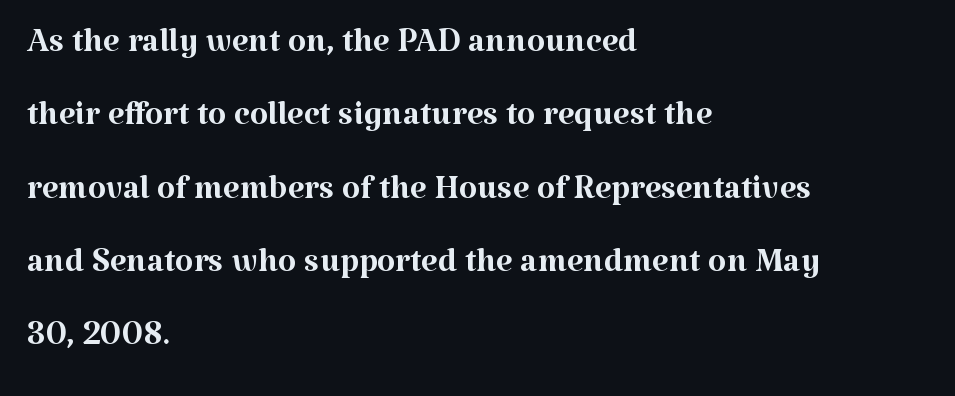
Q: Is the text bold? A: No.
Q: Is the text italic (slanted)? A: No, it is upright.
Q: Is the typeface a serif or a sans-serif typeface? A: Serif.
Q: Is the text underlined? A: No.
Q: How is the paragraph aligned? A: Left-aligned.
Q: Is the spacing between letters normal or unusually wide? A: Normal.
Q: Is the spacing between lines tight, normal or loose? A: Normal.
Q: Width (condensed, normal, or wide)? A: Normal.
Q: Stroke contrast? A: Medium.
Q: x-height? A: Medium.
Q: Monospaced? A: No.
